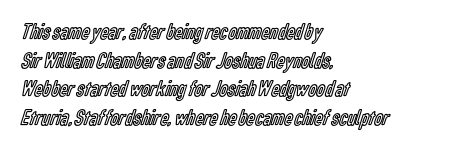
Q: Is the text italic (slanted)? A: Yes.
Q: Is the text underlined? A: No.
Q: How is the paragraph aligned? A: Left-aligned.
Q: Is the spacing between letters normal or unusually wide? A: Normal.
Q: Is the spacing between lines tight, normal or loose? A: Normal.
